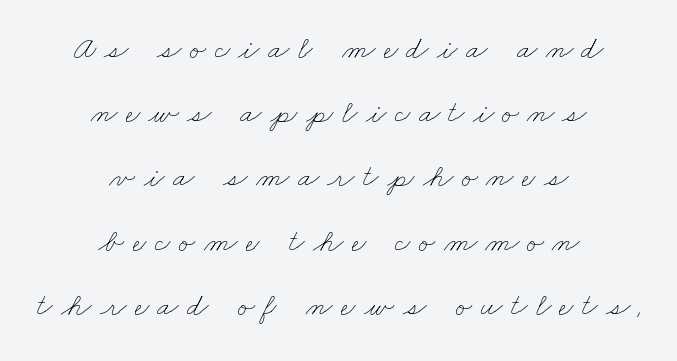
Q: Is the text bold? A: No.
Q: Is the text underlined? A: No.
Q: How is the paragraph aligned? A: Centered.
Q: Is the spacing between letters normal or unusually wide? A: Unusually wide.
Q: Is the spacing between lines tight, normal or loose? A: Loose.
Q: Width (condensed, normal, or wide)? A: Wide.
Q: Stroke contrast? A: Low.
Q: x-height? A: Small.
Q: Monospaced? A: No.
